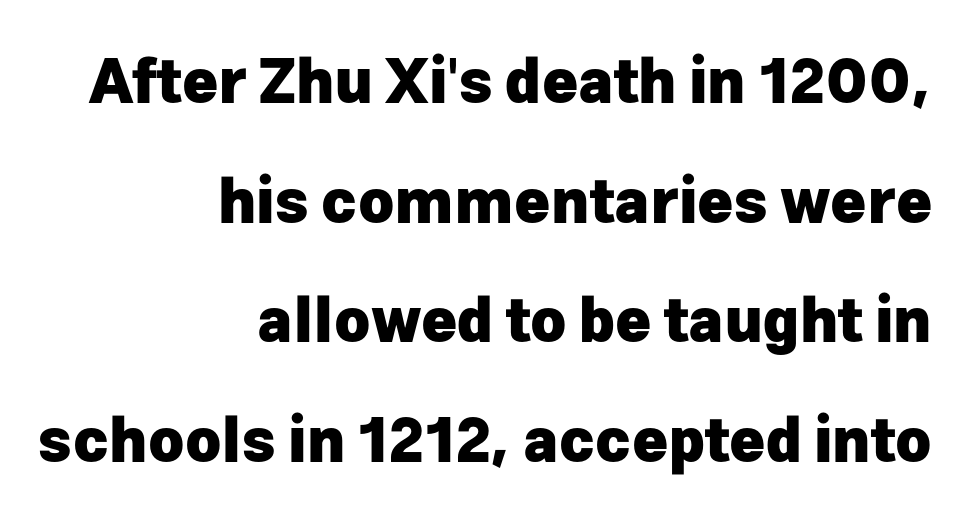
{"serif": "no", "italic": "no", "bold": "yes", "weight": "heavy", "width": "normal", "stroke_contrast": "low", "x_height": "medium", "monospaced": "no", "underline": "no", "align": "right", "line_spacing": "loose", "line_spacing_ratio": 1.96, "letter_spacing": "normal", "letter_spacing_em": 0.0, "glyph_px": 61}
